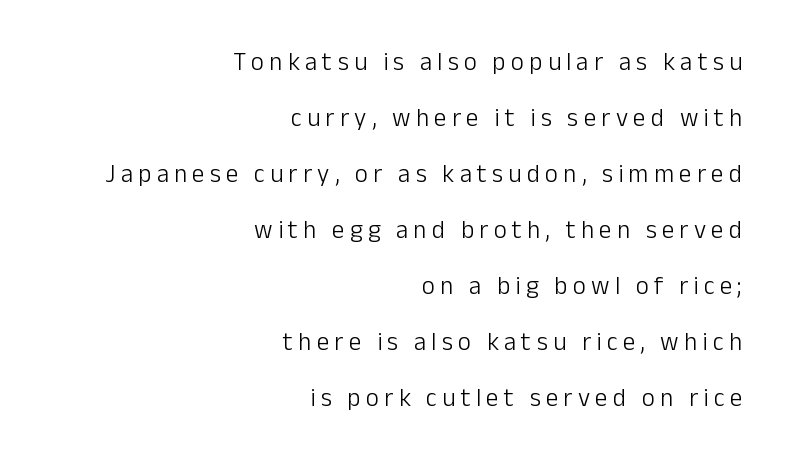
This sample uses expanded letter spacing, leaving extra air between glyphs. A quiet, ordinary-to-light weight characterises the typeface. Quick note: interline space is abundant. In CSS terms this would be text-align: right. No word sits above an underline. When letters stand straight like this, we call the style roman or upright.
